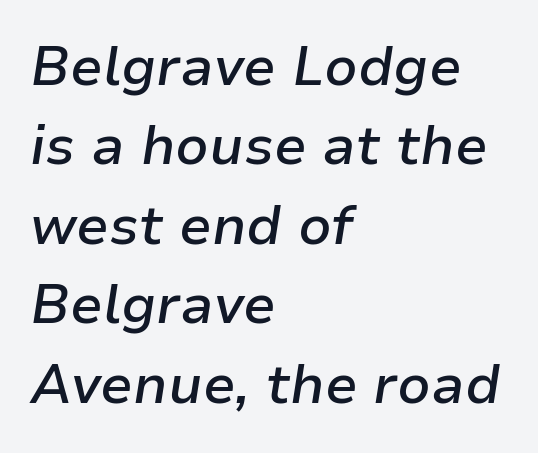
{"italic": "yes", "lean": "right", "slant_degrees": 9, "bold": "semi", "weight": "semibold", "width": "normal", "stroke_contrast": "low", "x_height": "medium", "monospaced": "no", "underline": "no", "align": "left", "line_spacing": "normal", "line_spacing_ratio": 1.47, "letter_spacing": "normal", "letter_spacing_em": 0.0, "glyph_px": 54}
